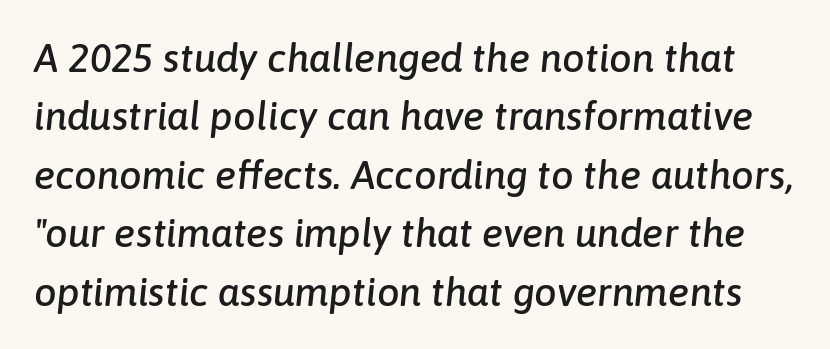
{"italic": "yes", "lean": "right", "slant_degrees": 6, "width": "normal", "stroke_contrast": "low", "x_height": "medium", "monospaced": "no", "underline": "no", "line_spacing": "normal", "line_spacing_ratio": 1.46, "letter_spacing": "normal", "letter_spacing_em": 0.0, "glyph_px": 40}
